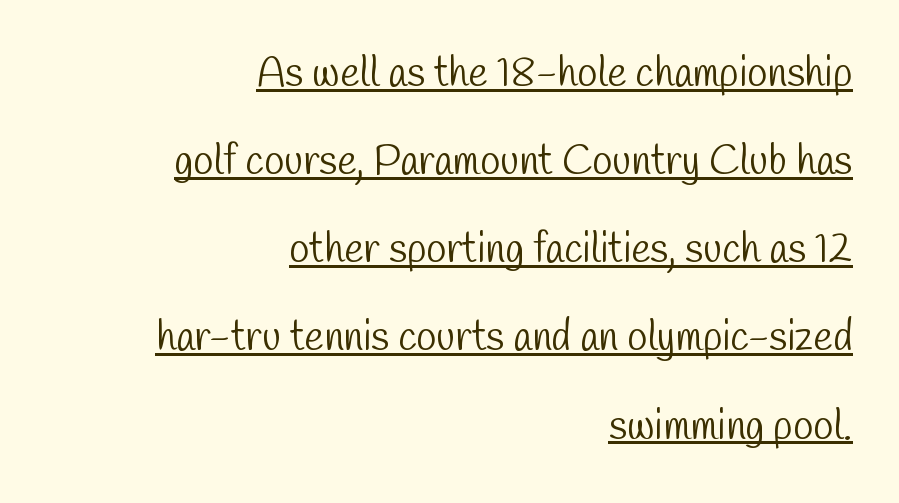
{"serif": "no", "bold": "no", "weight": "light", "width": "condensed", "stroke_contrast": "low", "x_height": "medium", "monospaced": "no", "underline": "yes", "align": "right", "line_spacing": "loose", "line_spacing_ratio": 2.15, "letter_spacing": "normal", "letter_spacing_em": 0.0, "glyph_px": 41}
